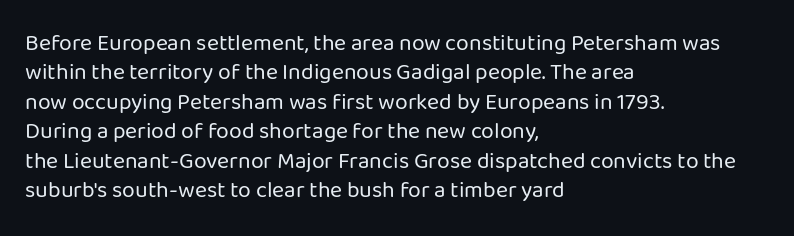
The image shows 23 px text type, upright; set left-aligned, normal line spacing (1.28x), normal letter spacing, not underlined.
